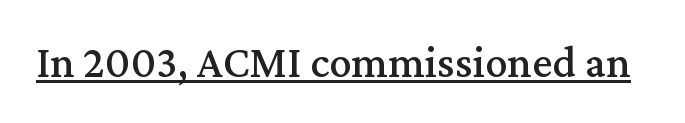
The image shows 45 px serif type, upright; set normal letter spacing, underlined; medium stroke contrast and a medium x-height.
